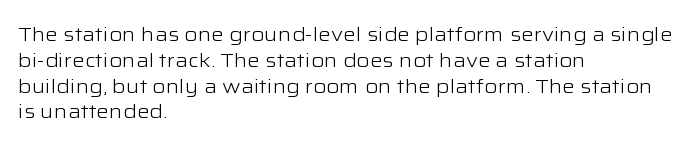
Interline gaps are of average width in this sample. Style check: upright. Tracking here is standard; glyphs follow each other at the usual distance. Stroke mass is kept to a normal reading level or below. Beneath every word, the page is bare. Leftover space on each line is placed entirely after the last word.
